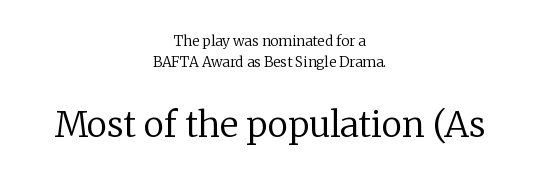
{"serif": "yes", "italic": "no", "bold": "no", "weight": "regular", "width": "normal", "stroke_contrast": "low", "x_height": "medium", "monospaced": "no", "underline": "no", "align": "center", "line_spacing": "normal", "line_spacing_ratio": 1.49, "letter_spacing": "normal", "letter_spacing_em": 0.0, "larger_block": "second", "size_ratio": 2.5, "glyph_px": 35}
